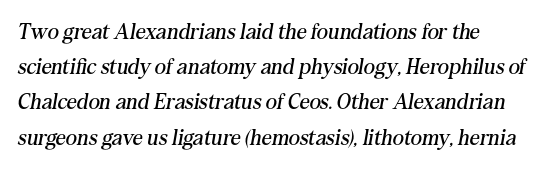
The image shows 22 px text type, italic (leaning right); set left-aligned, normal line spacing (1.6x), normal letter spacing, not underlined.
